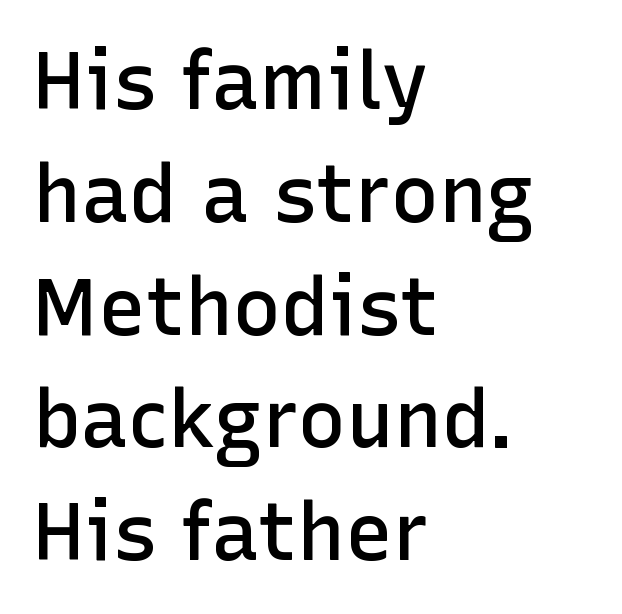
Q: Is the text bold? A: Semi-bold.
Q: Is the text italic (slanted)? A: No, it is upright.
Q: Is the typeface a serif or a sans-serif typeface? A: Sans-serif.
Q: Is the text underlined? A: No.
Q: How is the paragraph aligned? A: Left-aligned.
Q: Is the spacing between letters normal or unusually wide? A: Normal.
Q: Is the spacing between lines tight, normal or loose? A: Normal.
Q: Width (condensed, normal, or wide)? A: Normal.
Q: Stroke contrast? A: Low.
Q: x-height? A: Medium.
Q: Monospaced? A: No.
